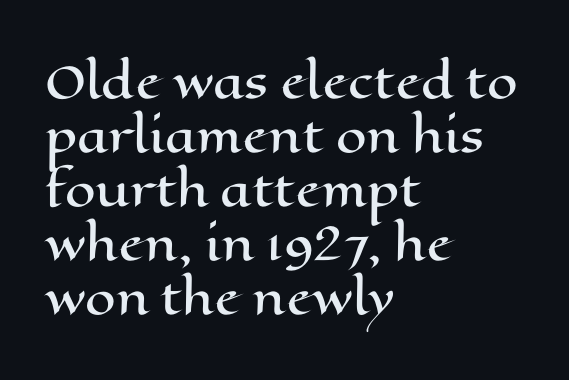
Q: Is the text italic (slanted)? A: No, it is upright.
Q: Is the text underlined? A: No.
Q: How is the paragraph aligned? A: Left-aligned.
Q: Is the spacing between letters normal or unusually wide? A: Normal.
Q: Width (condensed, normal, or wide)? A: Wide.
Q: Stroke contrast? A: High.
Q: x-height? A: Medium.
Q: Monospaced? A: No.
